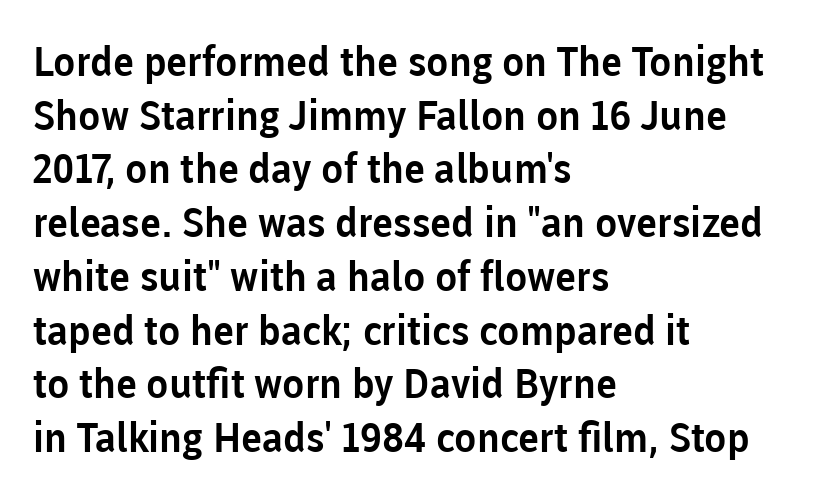
The image shows 41 px sans-serif type, upright; set left-aligned, normal line spacing (1.31x), normal letter spacing, not underlined; low stroke contrast and a medium x-height.
